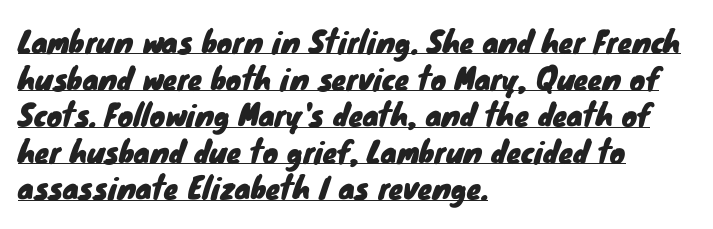
Q: Is the typeface a serif or a sans-serif typeface? A: Sans-serif.
Q: Is the text underlined? A: Yes.
Q: How is the paragraph aligned? A: Left-aligned.
Q: Is the spacing between letters normal or unusually wide? A: Normal.
Q: Is the spacing between lines tight, normal or loose? A: Normal.
Q: Width (condensed, normal, or wide)? A: Normal.
Q: Stroke contrast? A: Low.
Q: x-height? A: Small.
Q: Monospaced? A: No.
